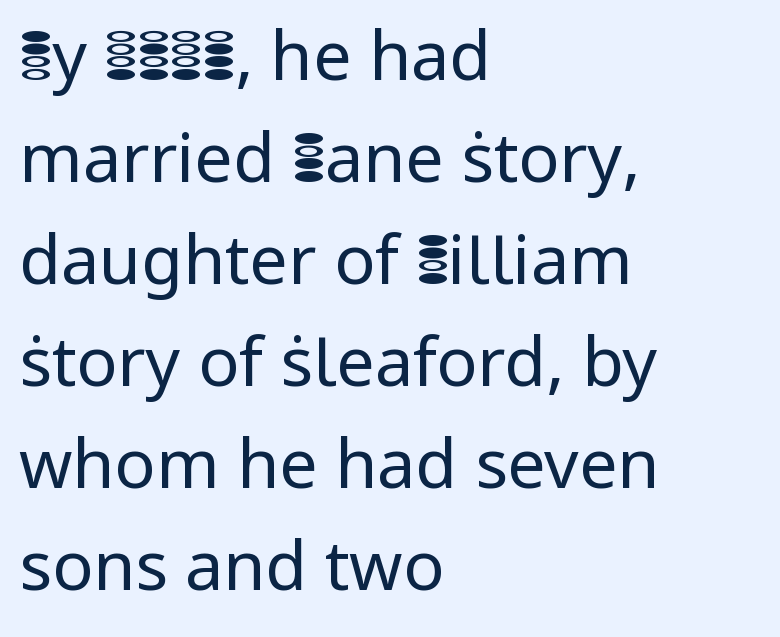
The passage shown has conventional tracking throughout. If you measured baseline to baseline, you'd find a middling distance. The passage is arranged the way most books set body copy — flush left. No heavy texture on the line: the type isn't bold. Tall strokes in this sample are plumb rather than angled. Regarding serifs, this sample does without them.
